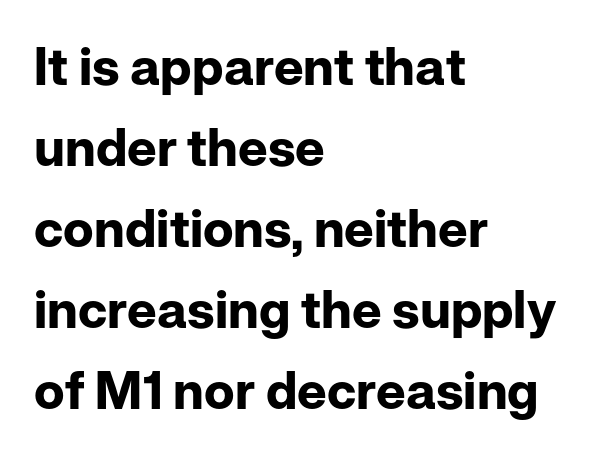
{"serif": "no", "italic": "no", "bold": "yes", "weight": "bold", "width": "normal", "stroke_contrast": "low", "x_height": "medium", "monospaced": "no", "underline": "no", "align": "left", "line_spacing": "normal", "line_spacing_ratio": 1.56, "letter_spacing": "normal", "letter_spacing_em": 0.0, "glyph_px": 52}
